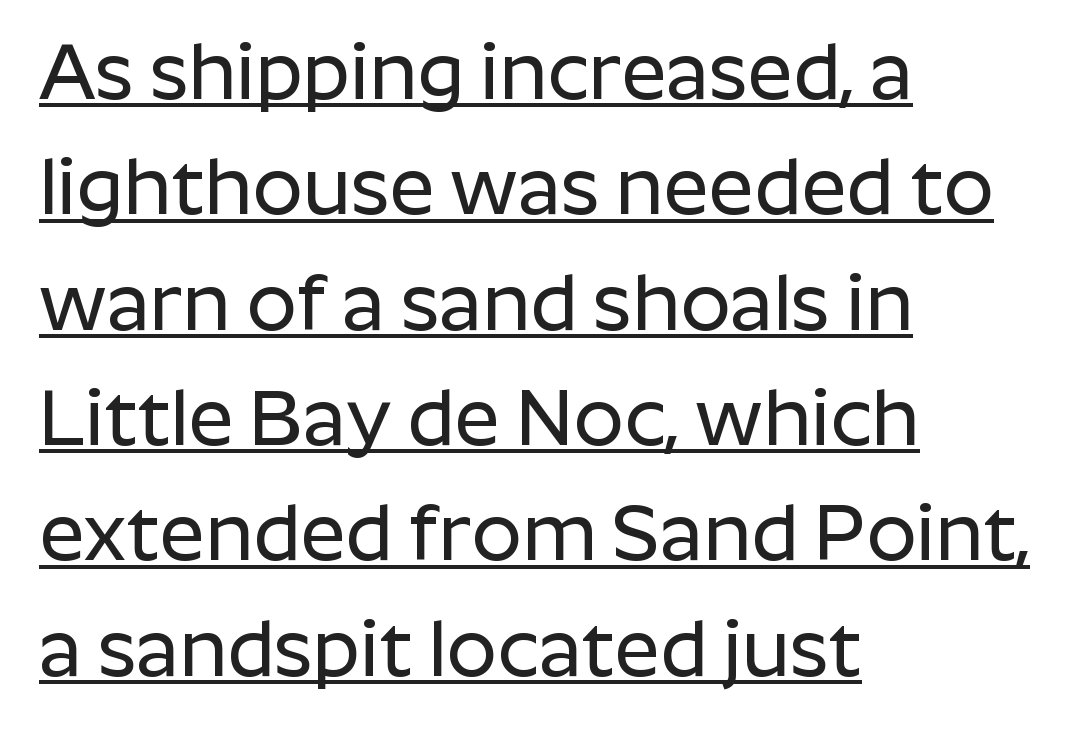
Q: Is the text italic (slanted)? A: No, it is upright.
Q: Is the typeface a serif or a sans-serif typeface? A: Sans-serif.
Q: Is the text underlined? A: Yes.
Q: How is the paragraph aligned? A: Left-aligned.
Q: Is the spacing between letters normal or unusually wide? A: Normal.
Q: Is the spacing between lines tight, normal or loose? A: Normal.
Q: Width (condensed, normal, or wide)? A: Normal.
Q: Stroke contrast? A: Low.
Q: x-height? A: Medium.
Q: Monospaced? A: No.
